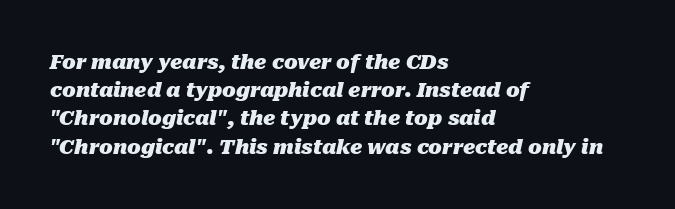
Q: Is the text bold? A: Yes.
Q: Is the text italic (slanted)? A: Yes, it leans right by about 10 degrees.
Q: Is the text underlined? A: No.
Q: How is the paragraph aligned? A: Left-aligned.
Q: Is the spacing between letters normal or unusually wide? A: Normal.
Q: Is the spacing between lines tight, normal or loose? A: Normal.
